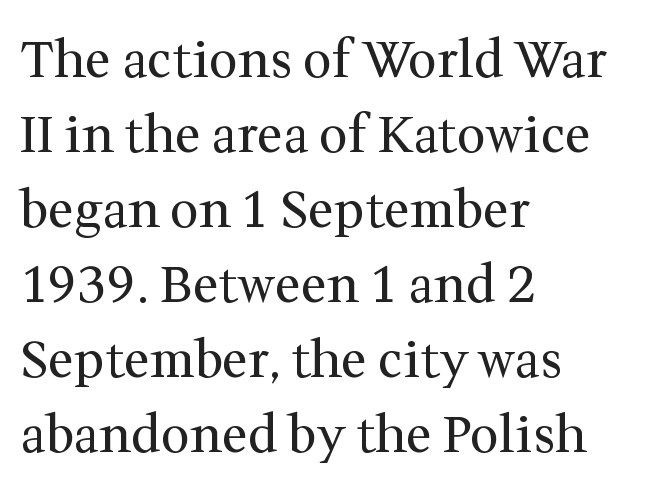
Q: Is the text bold? A: No.
Q: Is the text italic (slanted)? A: No, it is upright.
Q: Is the typeface a serif or a sans-serif typeface? A: Serif.
Q: Is the text underlined? A: No.
Q: How is the paragraph aligned? A: Left-aligned.
Q: Is the spacing between letters normal or unusually wide? A: Normal.
Q: Is the spacing between lines tight, normal or loose? A: Normal.
Q: Width (condensed, normal, or wide)? A: Normal.
Q: Stroke contrast? A: Medium.
Q: x-height? A: Medium.
Q: Monospaced? A: No.
